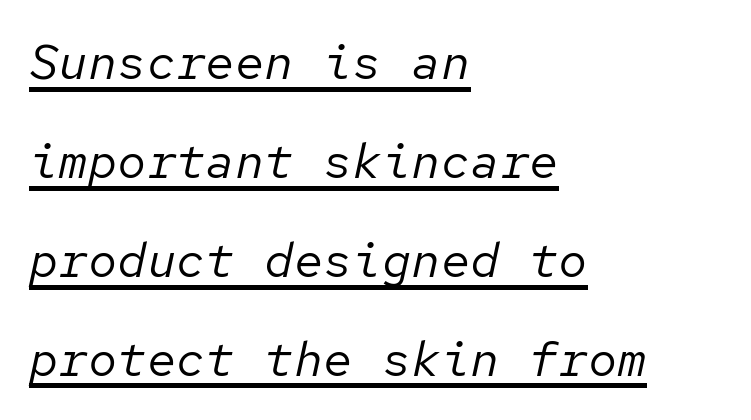
Q: Is the text bold? A: No.
Q: Is the text italic (slanted)? A: Yes, it leans right by about 12 degrees.
Q: Is the text underlined? A: Yes.
Q: How is the paragraph aligned? A: Left-aligned.
Q: Is the spacing between letters normal or unusually wide? A: Normal.
Q: Is the spacing between lines tight, normal or loose? A: Loose.
Q: Width (condensed, normal, or wide)? A: Normal.
Q: Stroke contrast? A: Low.
Q: x-height? A: Medium.
Q: Monospaced? A: Yes.
